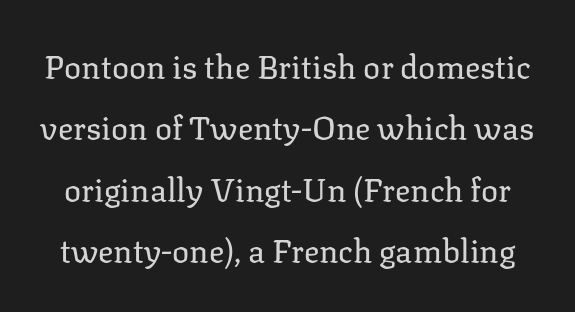
{"serif": "yes", "italic": "no", "bold": "no", "weight": "regular", "width": "normal", "stroke_contrast": "low", "x_height": "medium", "monospaced": "no", "underline": "no", "line_spacing": "loose", "line_spacing_ratio": 1.92, "letter_spacing": "normal", "letter_spacing_em": 0.0, "glyph_px": 32}
